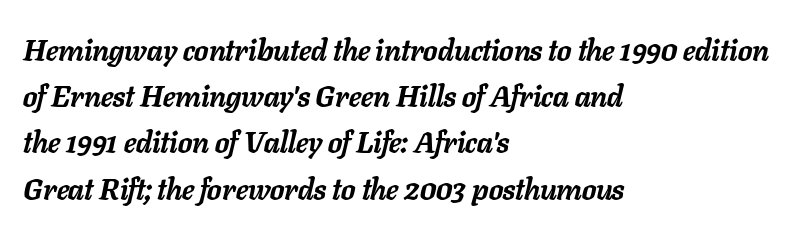
The paragraph shown leans on its left margin. Typesetter's note: full bold, strokes at maximum text heaviness. The specimen reads as italic at a glance. Here the glyphs are tracked normally, forming tight word shapes.
